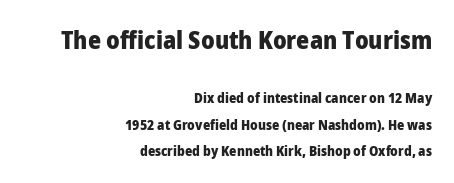
Q: Is the text bold? A: Yes.
Q: Is the text italic (slanted)? A: No, it is upright.
Q: Is the text underlined? A: No.
Q: How is the paragraph aligned? A: Right-aligned.
Q: Is the spacing between letters normal or unusually wide? A: Normal.
Q: Which block of text is set in a larger size, the first (top) or the second (bottom)? A: The first (top) one.
